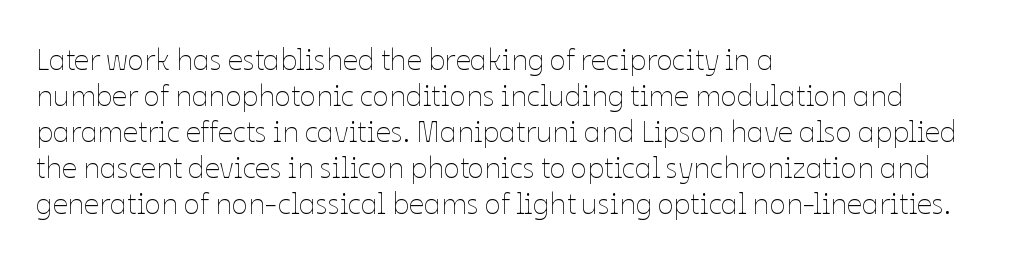
The image shows 30 px thin type, upright; set left-aligned, line spacing 1.2x, normal letter spacing, not underlined; low stroke contrast and a medium x-height.
